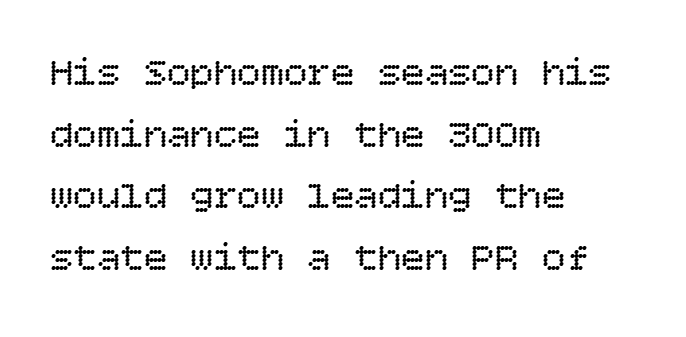
Observe the ordinary spacing: letters are neighbours, not strangers. Students, observe: this is what conventionally led text looks like. The rendering anchors every line to the left-hand side. The letters stand straight up with perfectly vertical stems. The glyphs are unaccompanied by any horizontal stroke below them. Stroke thickness stays within the range of a standard reading face or lighter.
